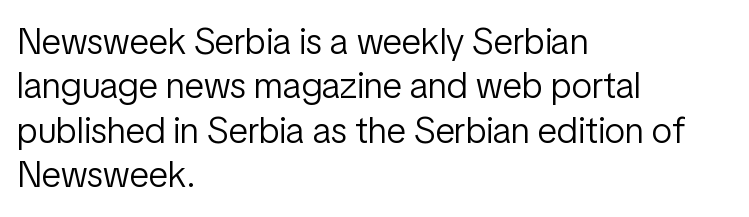
The image shows 37 px light, condensed sans-serif type, upright; set left-aligned, line spacing 1.2x, normal letter spacing, not underlined; low stroke contrast and a medium x-height.
